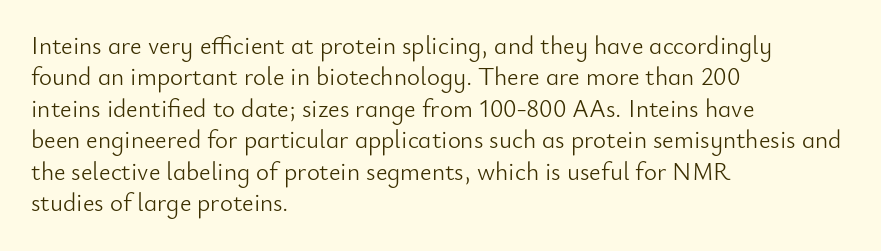
The image shows 25 px text type, upright; set left-aligned, normal line spacing (1.26x), normal letter spacing, not underlined.
